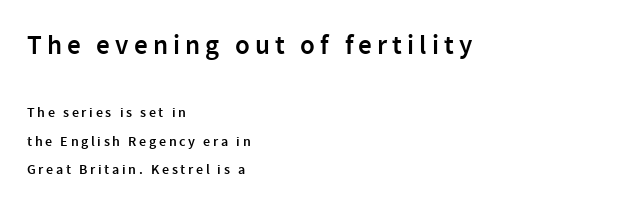
Q: Is the text bold? A: Semi-bold.
Q: Is the text italic (slanted)? A: No, it is upright.
Q: Is the text underlined? A: No.
Q: How is the paragraph aligned? A: Left-aligned.
Q: Is the spacing between lines tight, normal or loose? A: Loose.
Q: Which block of text is set in a larger size, the first (top) or the second (bottom)? A: The first (top) one.
